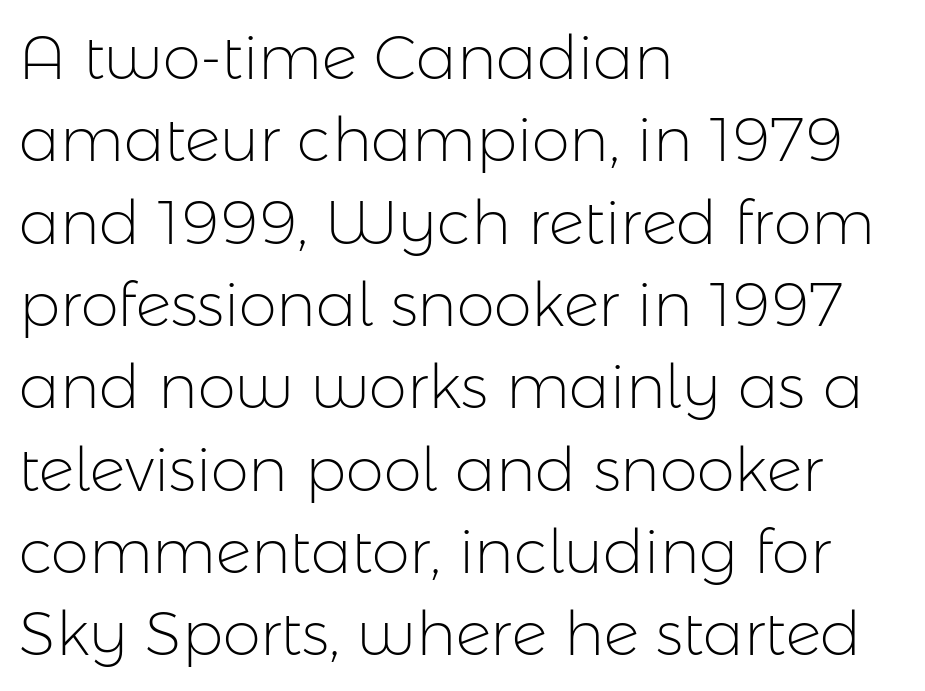
The image shows 61 px light sans-serif type, upright; set left-aligned, normal line spacing (1.35x), normal letter spacing, not underlined; low stroke contrast and a medium x-height.
